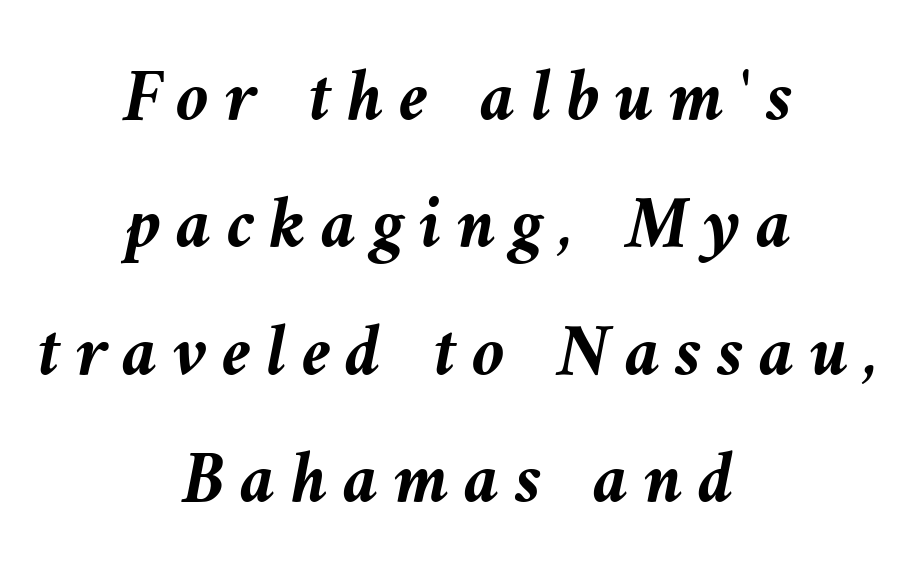
Here the glyphs are tracked loosely, breaking word shapes into spaced letters. A normal amount of white space separates one row of letters from the next. Tall strokes in this sample are angled rather than plumb. Is this a fixed-width face? No — the glyphs have proportional, varying widths.
